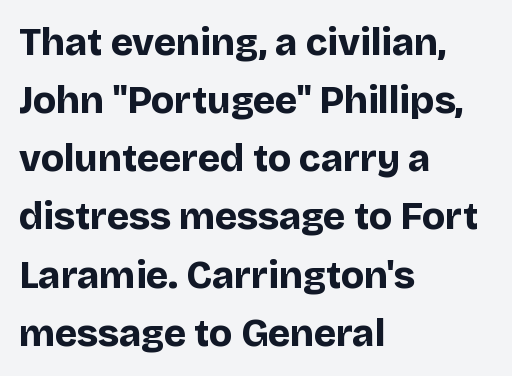
Regarding serifs, this sample does without them. Tracking here is standard; glyphs follow each other at the usual distance. Its strokes are broad and dark, the hallmark of bold type. Here the designer chose a conventional face with non-uniform glyph widths. Style check: upright.
